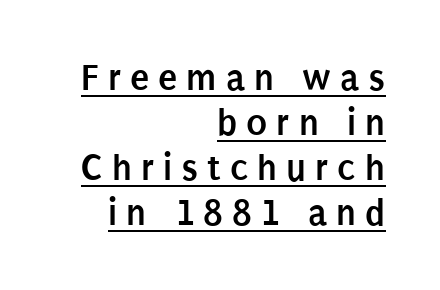
Q: Is the text bold? A: Yes.
Q: Is the text italic (slanted)? A: No, it is upright.
Q: Is the typeface a serif or a sans-serif typeface? A: Sans-serif.
Q: Is the text underlined? A: Yes.
Q: How is the paragraph aligned? A: Right-aligned.
Q: Is the spacing between letters normal or unusually wide? A: Unusually wide.
Q: Is the spacing between lines tight, normal or loose? A: Tight.
Q: Width (condensed, normal, or wide)? A: Condensed.
Q: Stroke contrast? A: Low.
Q: x-height? A: Large.
Q: Monospaced? A: No.
